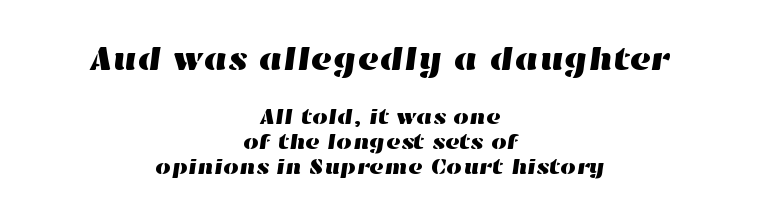
Think of a printed novel: that variable character pitch is what you see here. In terms of letterspacing, this is plain default setting. Just letters on the line, the space beneath them empty. The rendering positions every line midway between the sides. Compare the two chunks: the upper has the greater cap height.
